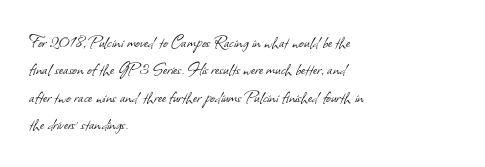
The image shows 20 px text type; set left-aligned, normal line spacing (1.37x), normal letter spacing, not underlined.
